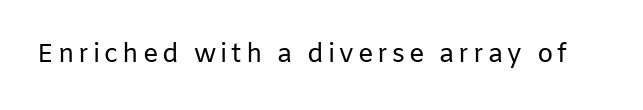
On a weight scale, this lands at 450 or below. The gap between lines stays unmarked. Notice how the stems are strictly vertical — no italics here.
